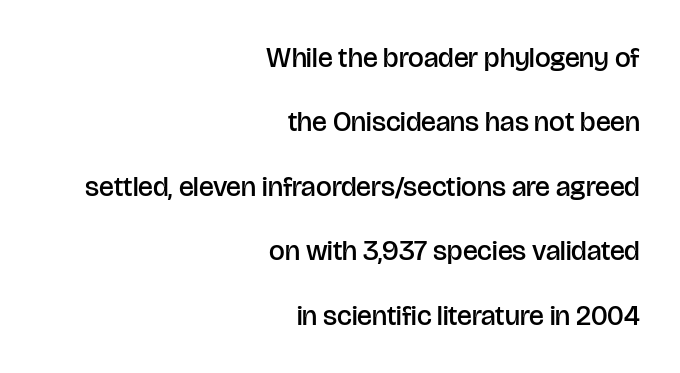
Anything drawn beneath the words? Only blank space. Each letter keeps its own natural width here, so spacing adapts to shape. These lines stand farther apart than default settings would place them. Does extra space separate the letters? No, they use regular spacing.
